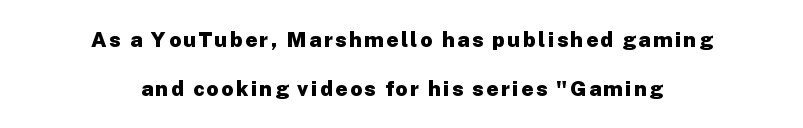
{"italic": "no", "bold": "yes", "underline": "no", "align": "center", "line_spacing": "loose", "line_spacing_ratio": 2.32, "glyph_px": 21}
